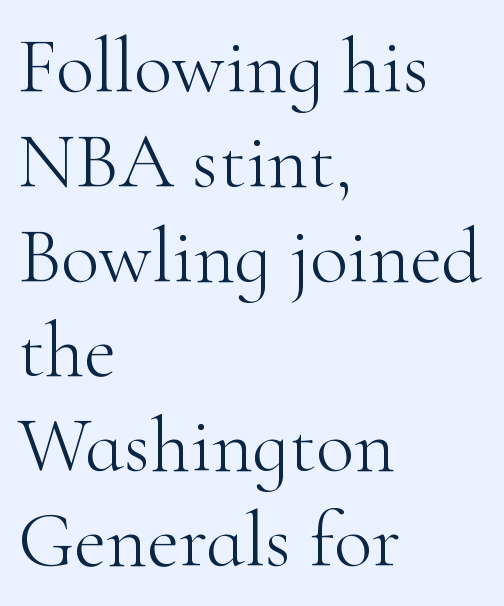
{"serif": "yes", "italic": "no", "bold": "no", "weight": "light", "width": "normal", "stroke_contrast": "high", "x_height": "small", "monospaced": "no", "underline": "no", "align": "left", "line_spacing_ratio": 1.2, "letter_spacing": "normal", "letter_spacing_em": 0.0, "glyph_px": 79}
